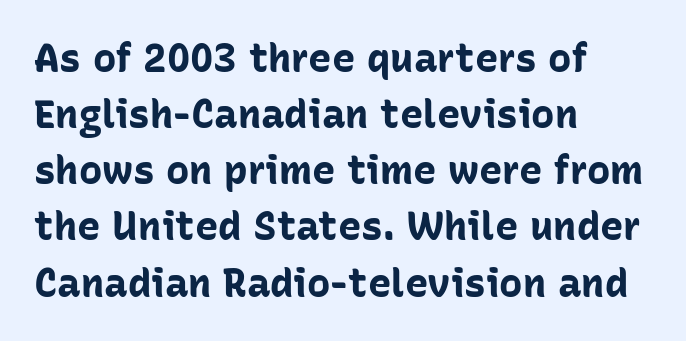
In terms of posture, this sample is upright. Interline gaps are of average width in this sample. This sample is left-justified, so line endings fall wherever the words run out. The passage shown has conventional tracking throughout.
